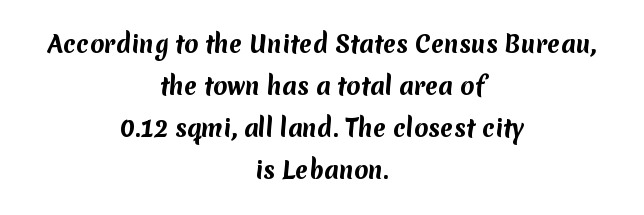
The image shows 23 px bold type; set centered, line spacing 1.83x, normal letter spacing, not underlined.
